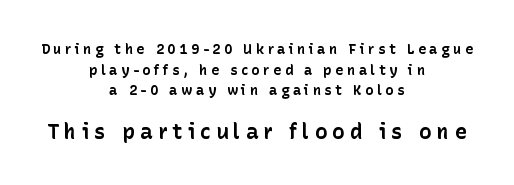
{"italic": "no", "bold": "yes", "underline": "no", "align": "center", "line_spacing": "normal", "line_spacing_ratio": 1.48, "letter_spacing": "wide", "letter_spacing_em": 0.24, "larger_block": "second", "size_ratio": 1.5, "glyph_px": 21}
